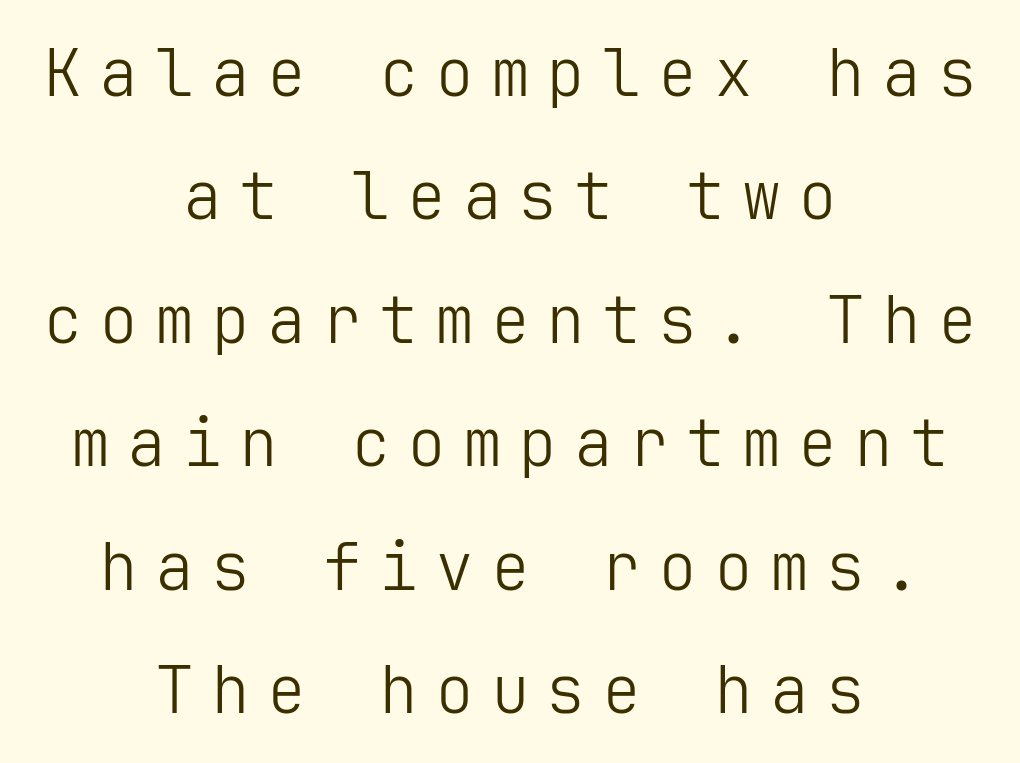
Nope, not italic — everything's standing straight. The type family on display is of the sans-serif kind. The passage shown is not bold in any degree. If you folded the block vertically in half, each line would mirror itself in length. Compared with typical body copy, the letter spacing here is much looser. The leading is generous, giving the passage an open texture.
